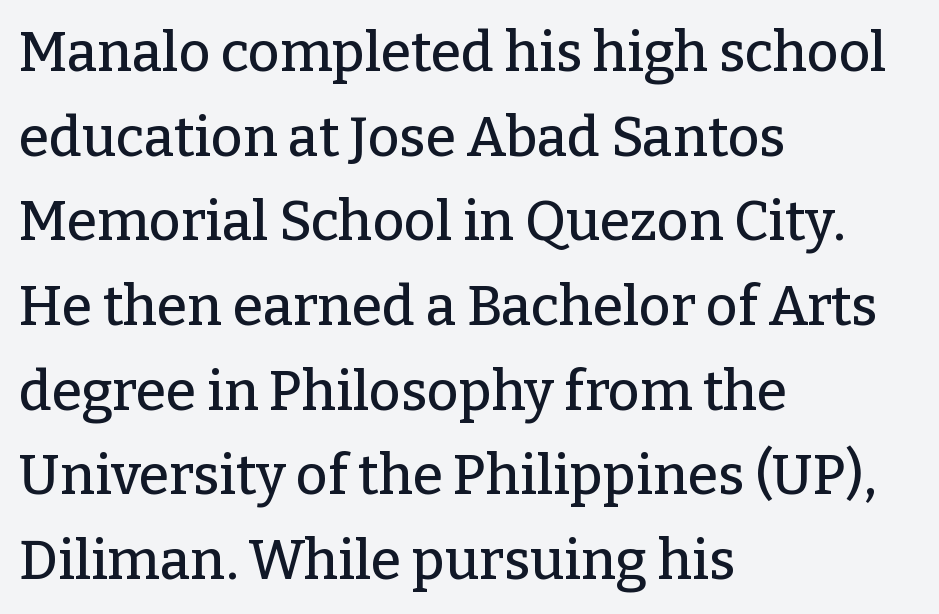
Q: Is the text italic (slanted)? A: No, it is upright.
Q: Is the typeface a serif or a sans-serif typeface? A: Serif.
Q: Is the text underlined? A: No.
Q: How is the paragraph aligned? A: Left-aligned.
Q: Is the spacing between letters normal or unusually wide? A: Normal.
Q: Is the spacing between lines tight, normal or loose? A: Normal.
Q: Width (condensed, normal, or wide)? A: Normal.
Q: Stroke contrast? A: Low.
Q: x-height? A: Medium.
Q: Monospaced? A: No.
